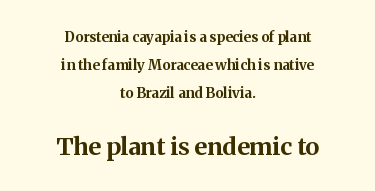
The image shows 24 px bold type, upright; set centered, loose line spacing (2.0x), normal letter spacing, not underlined; the second (bottom) block is 1.71x larger.
